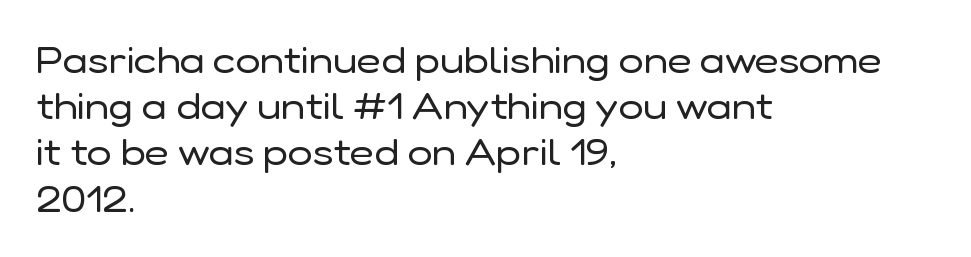
Leading matches the norm, producing a regular column. The area under the type is left untouched. Short and long lines alike share a common starting point at left. Ascenders rise straight up at ninety degrees. This sample uses plain, unmodified letter spacing. This rendering employs a face without finishing strokes, i.e., a sans-serif.
